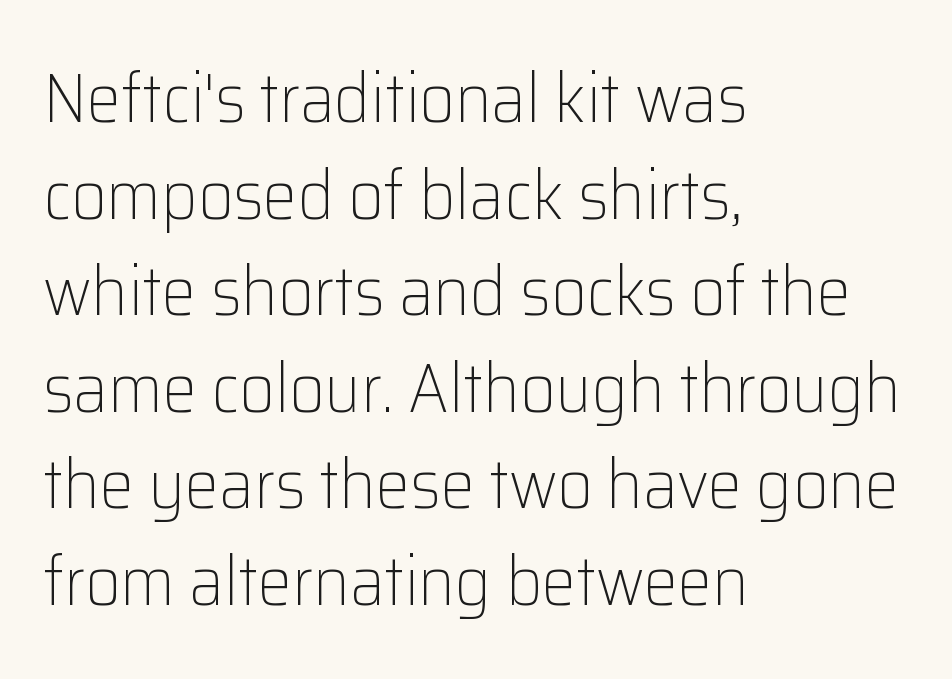
{"serif": "no", "italic": "no", "bold": "no", "weight": "light", "width": "normal", "stroke_contrast": "low", "x_height": "medium", "monospaced": "no", "underline": "no", "align": "left", "line_spacing": "normal", "line_spacing_ratio": 1.4, "letter_spacing": "normal", "letter_spacing_em": 0.0, "glyph_px": 69}
